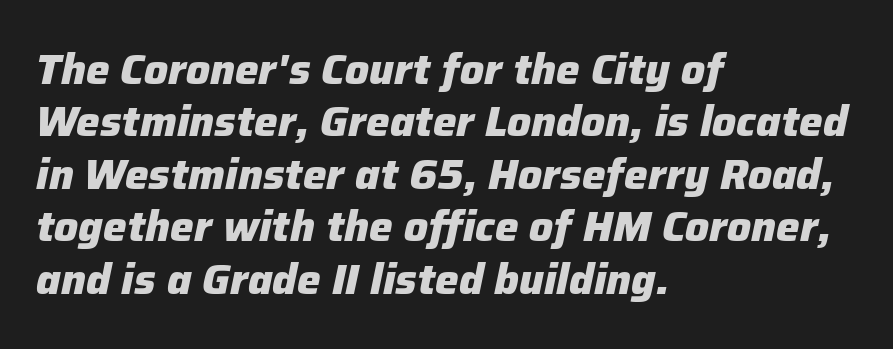
Q: Is the text bold? A: Yes.
Q: Is the text italic (slanted)? A: Yes, it leans right by about 12 degrees.
Q: Is the text underlined? A: No.
Q: How is the paragraph aligned? A: Left-aligned.
Q: Is the spacing between letters normal or unusually wide? A: Normal.
Q: Is the spacing between lines tight, normal or loose? A: Normal.
Q: Width (condensed, normal, or wide)? A: Normal.
Q: Stroke contrast? A: Low.
Q: x-height? A: Medium.
Q: Monospaced? A: No.
